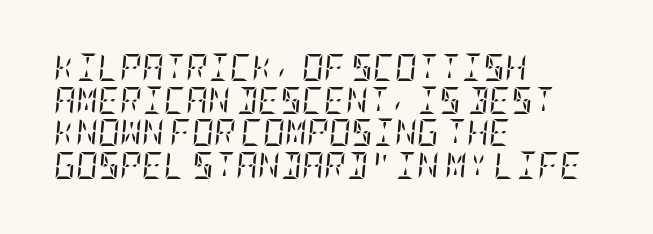
The zone under the glyphs is completely vacant. Weight class: somewhere from thin through regular. Designer's note — italics engaged. The passage shown has conventional tracking throughout. The paragraph has a hard left edge and a soft right edge.
